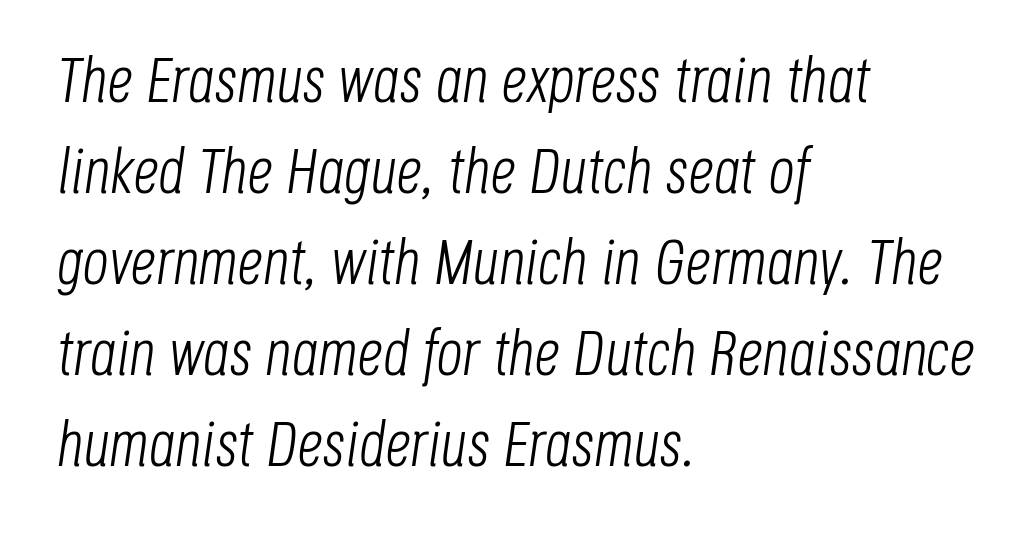
Q: Is the text bold? A: No.
Q: Is the text italic (slanted)? A: Yes, it leans right by about 8 degrees.
Q: Is the text underlined? A: No.
Q: How is the paragraph aligned? A: Left-aligned.
Q: Is the spacing between letters normal or unusually wide? A: Normal.
Q: Is the spacing between lines tight, normal or loose? A: Normal.
Q: Width (condensed, normal, or wide)? A: Condensed.
Q: Stroke contrast? A: Low.
Q: x-height? A: Large.
Q: Monospaced? A: No.
